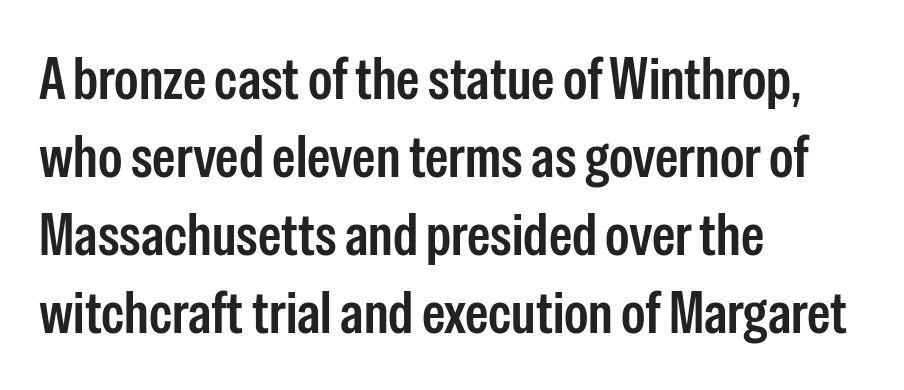
No extra tracking has been applied to these lines. This rendering features lettering with no underline. A student would call this left alignment; a typographer would say flush left, rag right. This sample uses an upright cut, with every glyph sitting square on the baseline. This is the in-between weight designers call semibold or demi.
